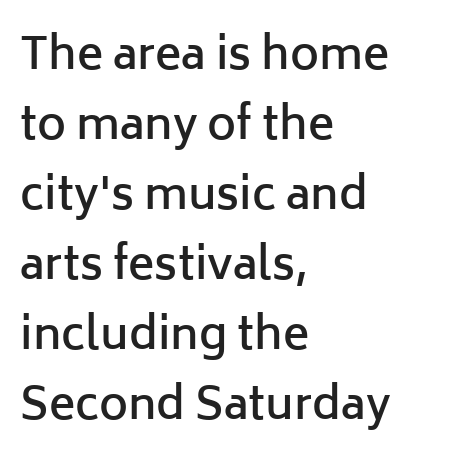
The image shows 44 px semibold sans-serif type, upright; set left-aligned, normal line spacing (1.59x), normal letter spacing, not underlined; low stroke contrast and a medium x-height.
